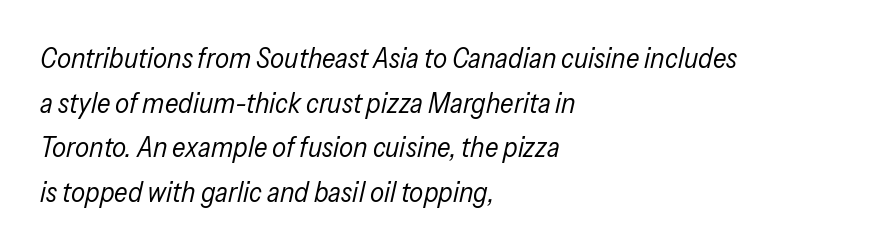
{"italic": "yes", "lean": "right", "slant_degrees": 13, "bold": "no", "weight": "regular", "width": "condensed", "stroke_contrast": "low", "x_height": "medium", "monospaced": "no", "underline": "no", "align": "left", "line_spacing": "normal", "line_spacing_ratio": 1.59, "letter_spacing": "normal", "letter_spacing_em": 0.0, "glyph_px": 28}
